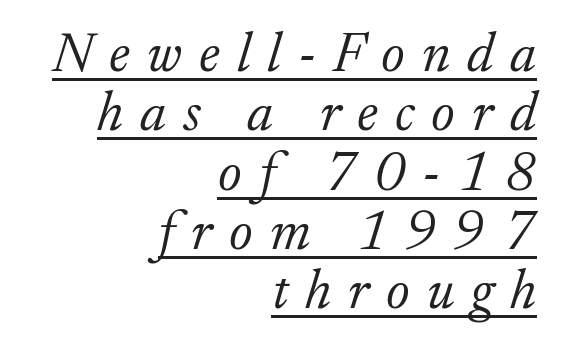
Underlining? Definitely there. The font's italic variant was chosen for this text. Notice how the passage keeps a crisp vertical edge on the right only. Rows of type sit shoulder to shoulder in the vertical direction. The weight tops out at a normal text grade. The face used here is seriffed, in the tradition of book romans.
